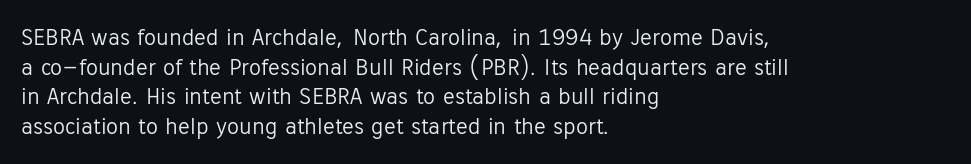
Words appear dense and cohesive because spacing is normal. Stem width sits at or under what a default text font uses. Honestly, there is no underline to notice here at all. The lettering stays uniformly vertical, giving the passage a roman look.
